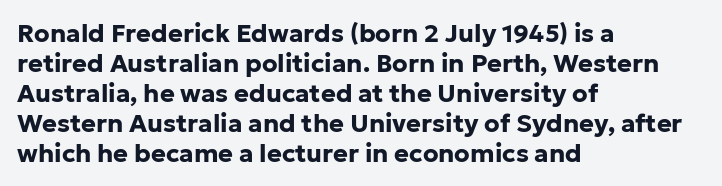
{"italic": "no", "bold": "yes", "underline": "no", "align": "left", "line_spacing_ratio": 1.2, "letter_spacing": "normal", "letter_spacing_em": 0.0, "glyph_px": 25}
